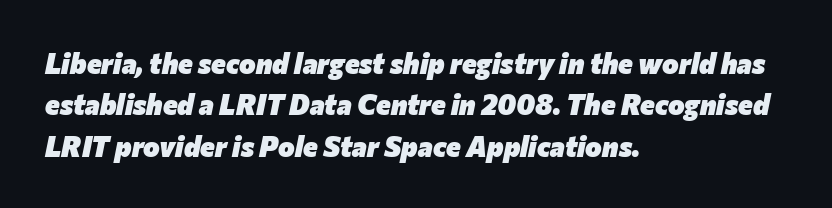
This rendering leaves character spacing at its baseline value. Italic: yes, the glyphs are oblique. The space between consecutive lines is moderate. You could not count columns in this text — the font is proportionally spaced. Casual observation: everything's shoved over to the left. The space directly below the letters is spotless.
